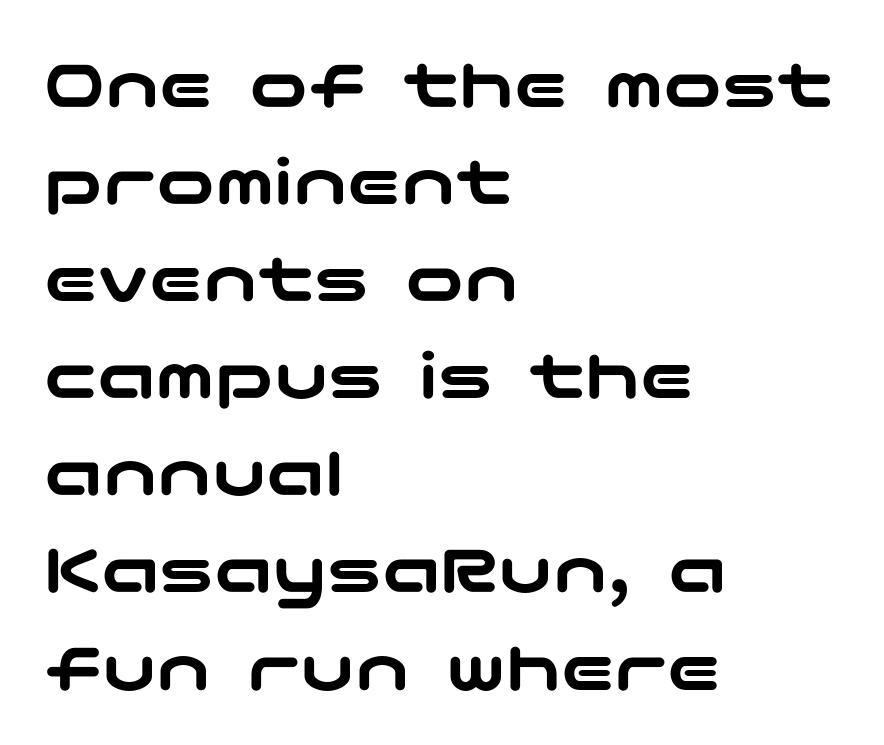
Q: Is the text italic (slanted)? A: No, it is upright.
Q: Is the typeface a serif or a sans-serif typeface? A: Sans-serif.
Q: Is the text underlined? A: No.
Q: How is the paragraph aligned? A: Left-aligned.
Q: Is the spacing between letters normal or unusually wide? A: Normal.
Q: Is the spacing between lines tight, normal or loose? A: Normal.
Q: Width (condensed, normal, or wide)? A: Wide.
Q: Stroke contrast? A: Low.
Q: x-height? A: Medium.
